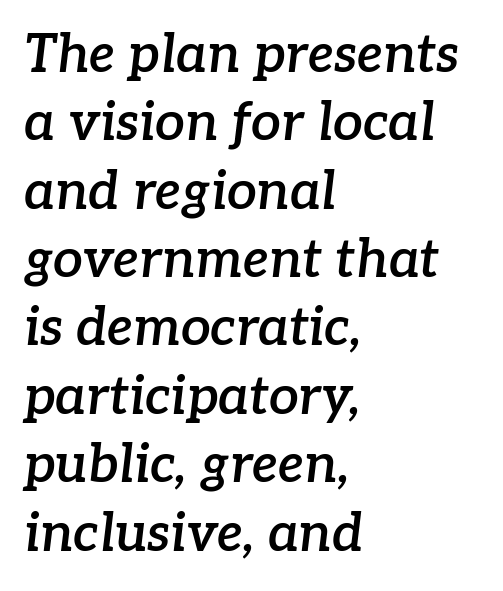
The image shows 53 px semibold serif type, italic (leaning right); set left-aligned, normal line spacing (1.29x), normal letter spacing, not underlined; low stroke contrast and a medium x-height.
